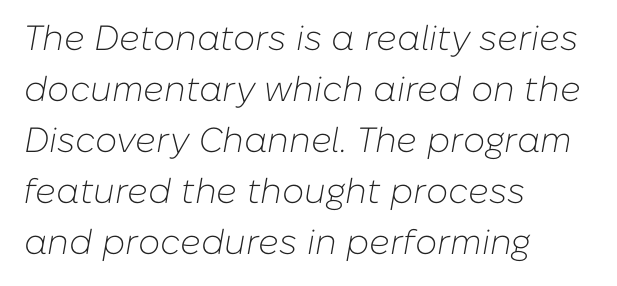
Q: Is the text bold? A: No.
Q: Is the text italic (slanted)? A: Yes, it leans right by about 10 degrees.
Q: Is the text underlined? A: No.
Q: How is the paragraph aligned? A: Left-aligned.
Q: Is the spacing between letters normal or unusually wide? A: Normal.
Q: Is the spacing between lines tight, normal or loose? A: Normal.
Q: Width (condensed, normal, or wide)? A: Normal.
Q: Stroke contrast? A: Low.
Q: x-height? A: Medium.
Q: Monospaced? A: No.
